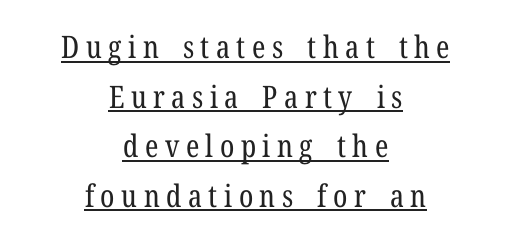
{"serif": "yes", "italic": "no", "bold": "no", "weight": "regular", "width": "condensed", "stroke_contrast": "low", "x_height": "medium", "monospaced": "no", "underline": "yes", "align": "center", "line_spacing": "normal", "line_spacing_ratio": 1.6, "letter_spacing": "wide", "letter_spacing_em": 0.21, "glyph_px": 31}
